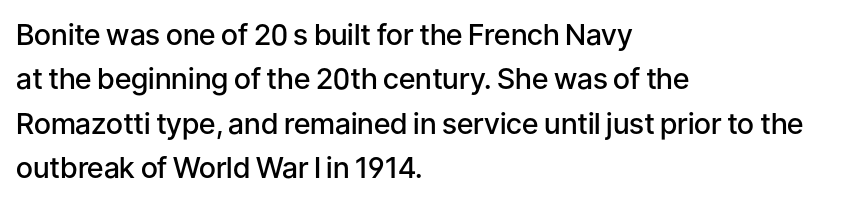
Every stem runs plumb, perpendicular to the baseline. The line-height multiplier appears to be the usual default. A typesetter would call this proportional, since set widths differ per character. Which margin do the lines hug? The left one — the right edge is uneven. The sample has been set in demibold, a notch under bold.
